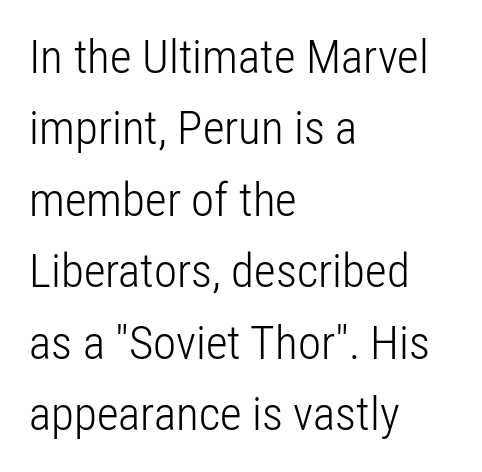
{"serif": "no", "italic": "no", "bold": "no", "weight": "light", "width": "condensed", "stroke_contrast": "low", "x_height": "medium", "monospaced": "no", "underline": "no", "align": "left", "line_spacing": "normal", "line_spacing_ratio": 1.52, "letter_spacing": "normal", "letter_spacing_em": 0.0, "glyph_px": 47}
